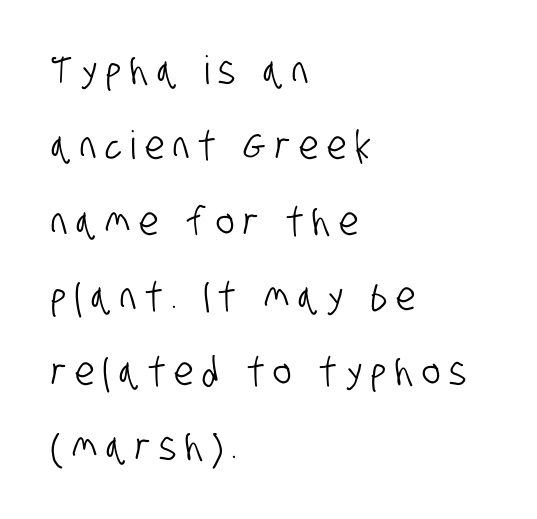
The image shows 39 px condensed sans-serif type; set left-aligned, loose line spacing (1.93x), unusually wide letter spacing (+0.23 em), not underlined; low stroke contrast and a large x-height.
